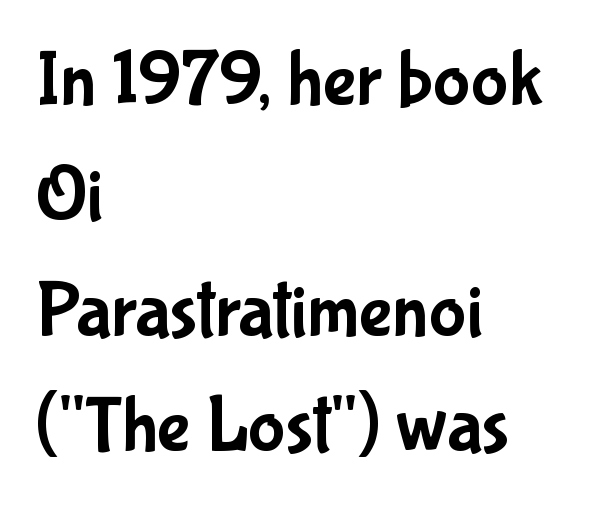
Is the block centered? No — it sits flush against the left margin. The area under the type is left untouched. Think of a printed novel: that variable character pitch is what you see here. To sum up the face: it is a sans, with no serifs. The line texture is even and compact thanks to regular tracking.
